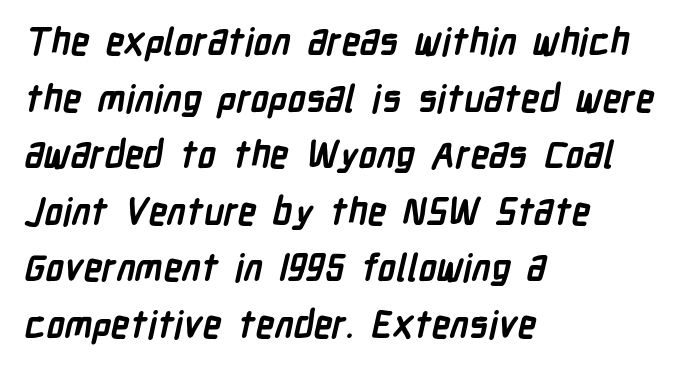
{"serif": "no", "bold": "yes", "weight": "semibold", "width": "condensed", "stroke_contrast": "low", "x_height": "medium", "monospaced": "no", "underline": "no", "align": "left", "line_spacing": "normal", "line_spacing_ratio": 1.53, "letter_spacing": "normal", "letter_spacing_em": 0.0, "glyph_px": 37}
